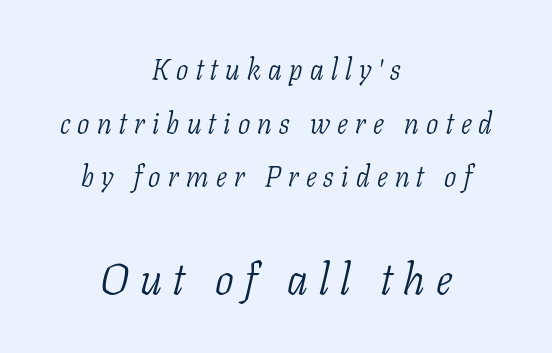
The image shows 44 px light, condensed serif type, italic (leaning right); set centered, line spacing 1.85x, unusually wide letter spacing (+0.25 em), not underlined; the second (bottom) block is 1.52x larger; low stroke contrast and a medium x-height.
